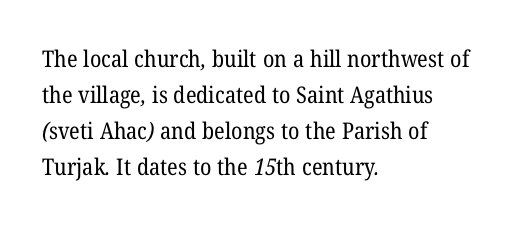
Weight: not bold — regular or lighter. Standard letterfit; no display-style spreading of the glyphs. Clear beneath every line of the passage. Caption: multi-line text, flush left, ragged right.
